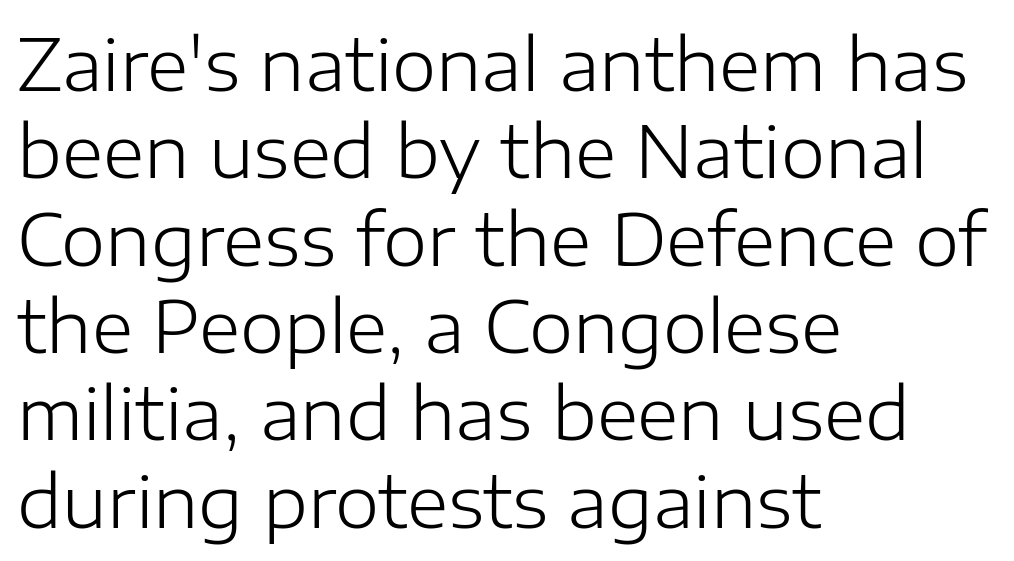
{"serif": "no", "italic": "no", "bold": "no", "weight": "light", "width": "normal", "stroke_contrast": "low", "x_height": "medium", "monospaced": "no", "underline": "no", "align": "left", "line_spacing_ratio": 1.23, "letter_spacing": "normal", "letter_spacing_em": 0.0, "glyph_px": 71}
